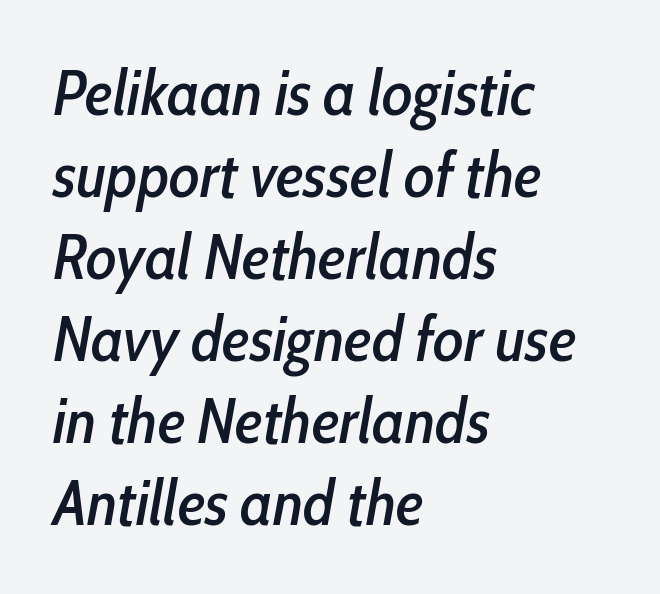
Letter spacing: default. Every row of glyphs begins at an identical x-position on the left. The lettering tilts uniformly, giving the passage an italic look. Regarding leading, the lines here are spaced in the standard way.
